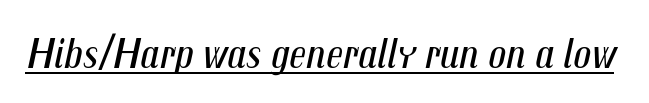
{"italic": "yes", "lean": "right", "slant_degrees": 12, "bold": "no", "weight": "regular", "width": "condensed", "stroke_contrast": "medium", "x_height": "medium", "monospaced": "no", "underline": "yes", "letter_spacing": "normal", "letter_spacing_em": 0.0, "glyph_px": 44}
